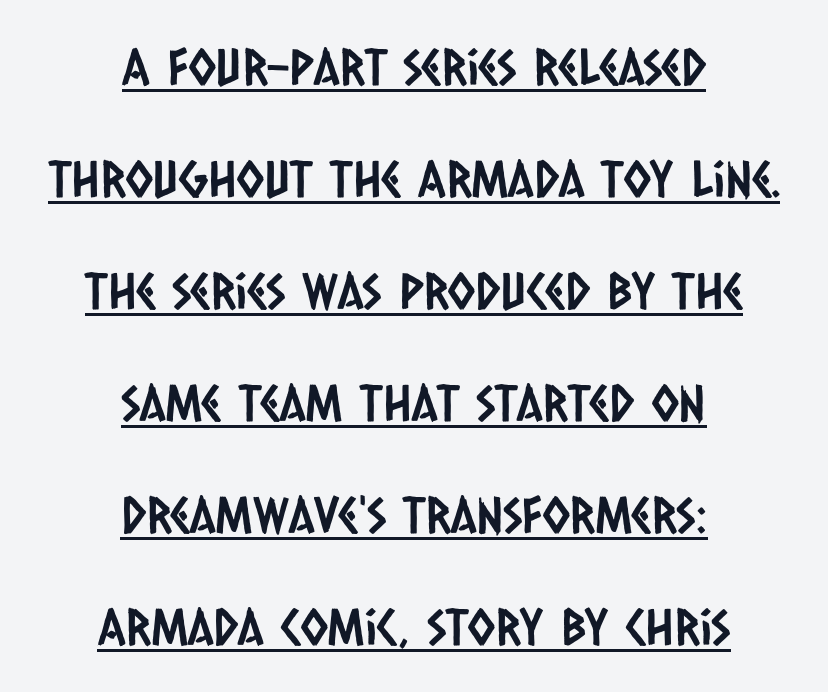
This rendering employs a face without finishing strokes, i.e., a sans-serif. The passage shown is underscored from start to finish. These lines stack symmetrically, like a column narrowing and widening about its center. These lines keep a tight, regular rhythm from letter to letter. The space between consecutive lines is lavish.
